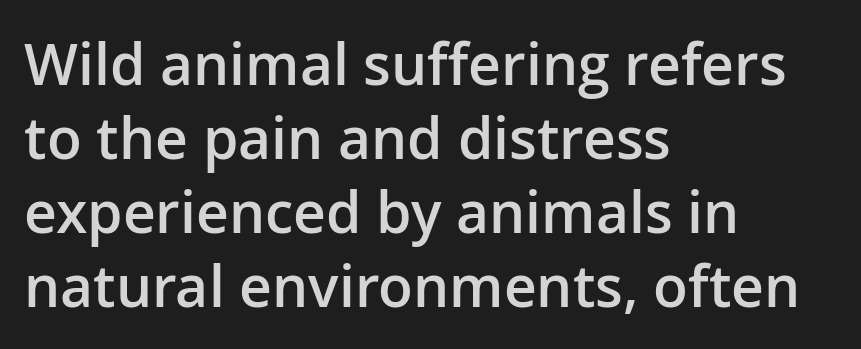
{"serif": "no", "italic": "no", "bold": "semi", "weight": "semibold", "width": "normal", "stroke_contrast": "low", "x_height": "medium", "monospaced": "no", "underline": "no", "align": "left", "line_spacing": "normal", "line_spacing_ratio": 1.3, "letter_spacing": "normal", "letter_spacing_em": 0.0, "glyph_px": 57}
